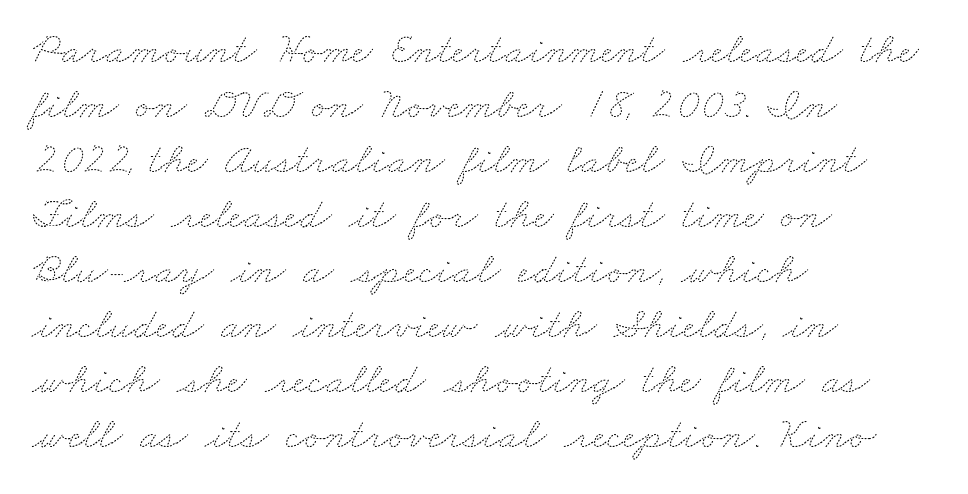
The image shows 44 px thin, wide type; set left-aligned, normal line spacing (1.25x), normal letter spacing, not underlined; medium stroke contrast and a small x-height.
